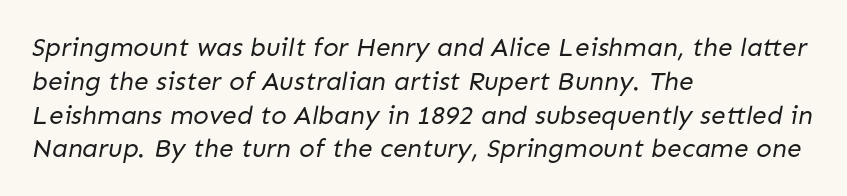
The image shows 26 px text type; set left-aligned, normal line spacing (1.3x), normal letter spacing, not underlined.
